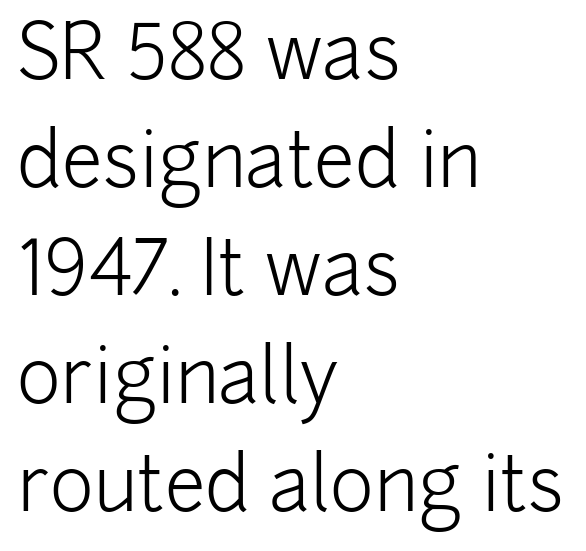
Q: Is the text bold? A: No.
Q: Is the text italic (slanted)? A: No, it is upright.
Q: Is the typeface a serif or a sans-serif typeface? A: Sans-serif.
Q: Is the text underlined? A: No.
Q: How is the paragraph aligned? A: Left-aligned.
Q: Is the spacing between letters normal or unusually wide? A: Normal.
Q: Is the spacing between lines tight, normal or loose? A: Normal.
Q: Width (condensed, normal, or wide)? A: Normal.
Q: Stroke contrast? A: Low.
Q: x-height? A: Medium.
Q: Monospaced? A: No.
